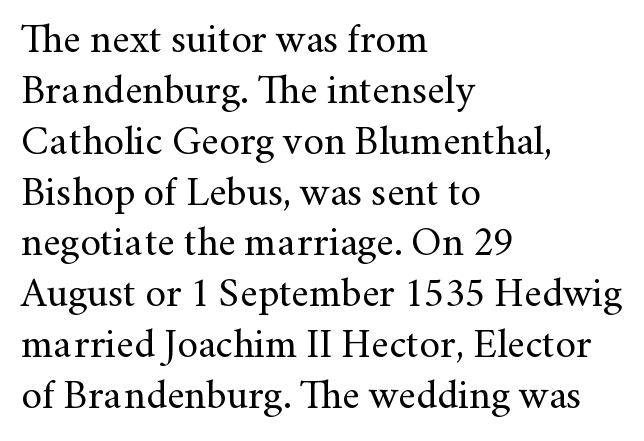
Q: Is the text bold? A: No.
Q: Is the text italic (slanted)? A: No, it is upright.
Q: Is the typeface a serif or a sans-serif typeface? A: Serif.
Q: Is the text underlined? A: No.
Q: How is the paragraph aligned? A: Left-aligned.
Q: Is the spacing between letters normal or unusually wide? A: Normal.
Q: Width (condensed, normal, or wide)? A: Normal.
Q: Stroke contrast? A: Medium.
Q: x-height? A: Small.
Q: Monospaced? A: No.
